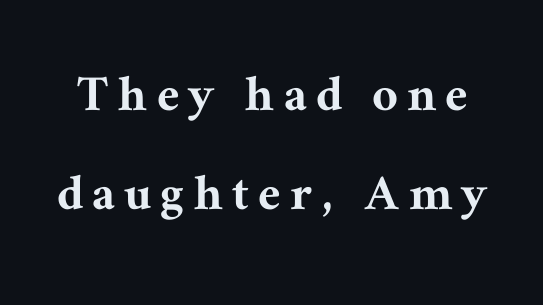
Little horizontal feet cap the strokes, marking this as serif type. Descenders hang freely into open space. Unlike italic type, these characters show no tilt at all. Proportional: the letters do not fall into vertical columns.
